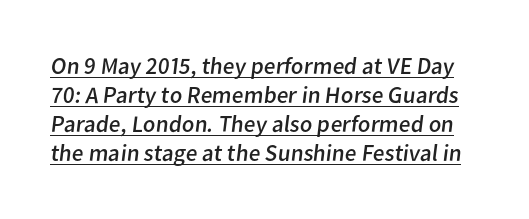
The image shows 24 px text type; set line spacing 1.21x, normal letter spacing, underlined.
